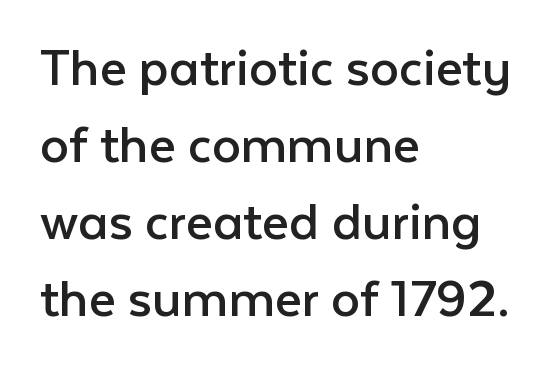
Q: Is the text bold? A: No.
Q: Is the text italic (slanted)? A: No, it is upright.
Q: Is the typeface a serif or a sans-serif typeface? A: Sans-serif.
Q: Is the text underlined? A: No.
Q: How is the paragraph aligned? A: Left-aligned.
Q: Is the spacing between letters normal or unusually wide? A: Normal.
Q: Is the spacing between lines tight, normal or loose? A: Normal.
Q: Width (condensed, normal, or wide)? A: Normal.
Q: Stroke contrast? A: Low.
Q: x-height? A: Medium.
Q: Monospaced? A: No.
